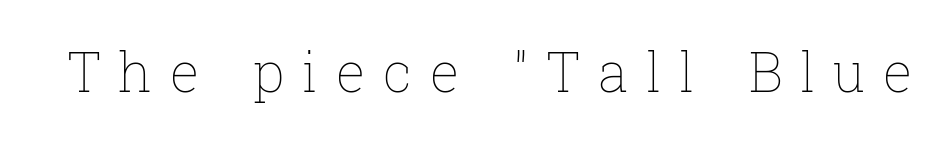
The image shows 55 px thin type, upright; set unusually wide letter spacing (+0.32 em), not underlined; low stroke contrast and a medium x-height.
